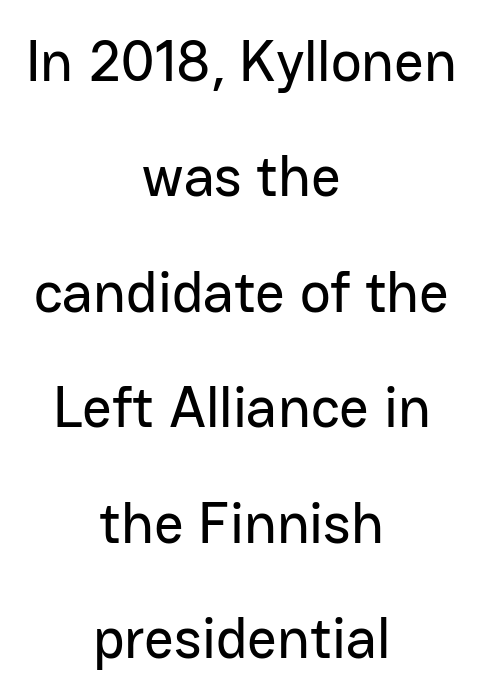
Q: Is the text italic (slanted)? A: No, it is upright.
Q: Is the typeface a serif or a sans-serif typeface? A: Sans-serif.
Q: Is the text underlined? A: No.
Q: How is the paragraph aligned? A: Centered.
Q: Is the spacing between letters normal or unusually wide? A: Normal.
Q: Is the spacing between lines tight, normal or loose? A: Loose.
Q: Width (condensed, normal, or wide)? A: Normal.
Q: Stroke contrast? A: Low.
Q: x-height? A: Medium.
Q: Monospaced? A: No.
